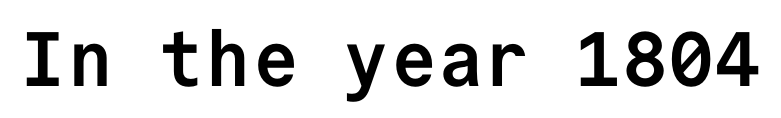
{"serif": "no", "italic": "no", "bold": "yes", "weight": "semibold", "width": "normal", "stroke_contrast": "low", "x_height": "medium", "monospaced": "yes", "underline": "no", "letter_spacing": "normal", "letter_spacing_em": 0.0, "glyph_px": 77}
